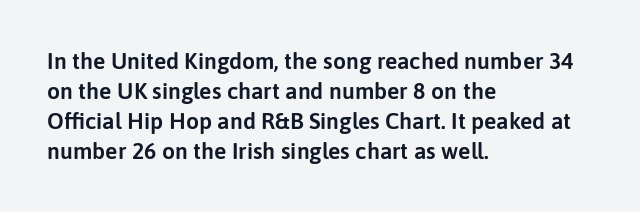
{"italic": "no", "underline": "no", "align": "left", "line_spacing": "normal", "line_spacing_ratio": 1.31, "letter_spacing": "normal", "letter_spacing_em": 0.0, "glyph_px": 23}
